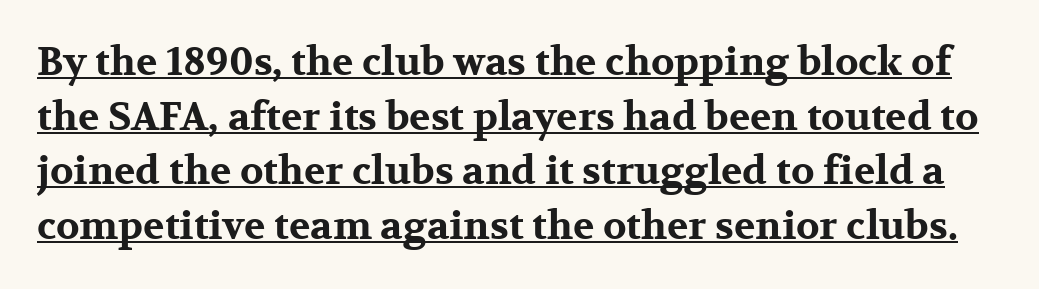
{"serif": "yes", "italic": "no", "bold": "yes", "weight": "bold", "width": "wide", "stroke_contrast": "medium", "x_height": "medium", "monospaced": "no", "underline": "yes", "line_spacing": "normal", "line_spacing_ratio": 1.4, "letter_spacing": "normal", "letter_spacing_em": 0.0, "glyph_px": 39}
